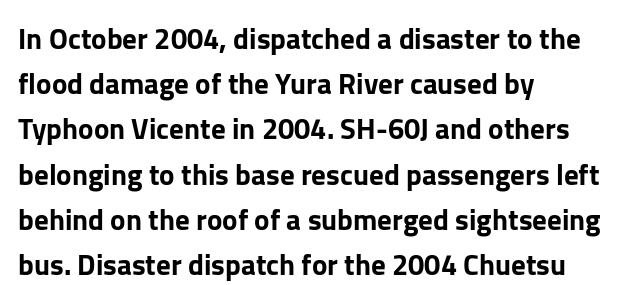
{"serif": "no", "italic": "no", "width": "normal", "stroke_contrast": "low", "x_height": "medium", "monospaced": "no", "underline": "no", "align": "left", "line_spacing": "normal", "line_spacing_ratio": 1.56, "letter_spacing": "normal", "letter_spacing_em": 0.0, "glyph_px": 29}
